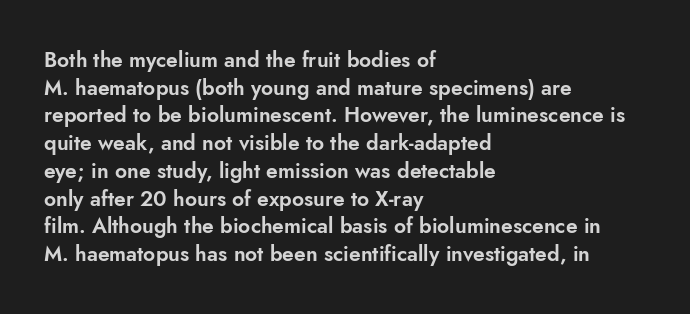
Q: Is the text italic (slanted)? A: No, it is upright.
Q: Is the text underlined? A: No.
Q: How is the paragraph aligned? A: Left-aligned.
Q: Is the spacing between letters normal or unusually wide? A: Normal.
Q: Is the spacing between lines tight, normal or loose? A: Normal.
